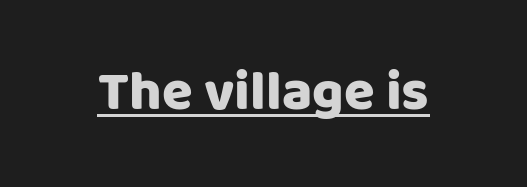
The image shows 56 px sans-serif type, upright; set normal letter spacing, underlined; low stroke contrast and a large x-height.
